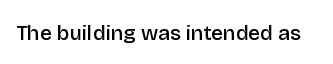
{"italic": "no", "bold": "semi", "underline": "no", "letter_spacing": "normal", "letter_spacing_em": 0.0, "glyph_px": 21}
